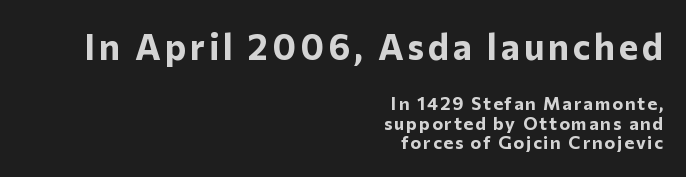
{"serif": "no", "italic": "no", "bold": "yes", "weight": "bold", "width": "normal", "stroke_contrast": "low", "x_height": "medium", "monospaced": "no", "underline": "no", "align": "right", "line_spacing": "tight", "line_spacing_ratio": 1.09, "larger_block": "first", "size_ratio": 2.0, "glyph_px": 36}
